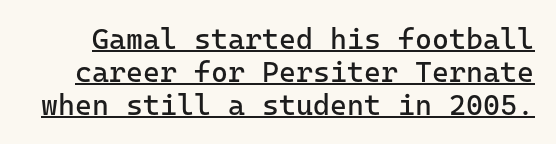
{"serif": "no", "italic": "no", "bold": "no", "weight": "regular", "width": "normal", "stroke_contrast": "low", "x_height": "medium", "monospaced": "yes", "underline": "yes", "line_spacing": "tight", "line_spacing_ratio": 1.13, "letter_spacing": "normal", "letter_spacing_em": 0.0, "glyph_px": 29}
